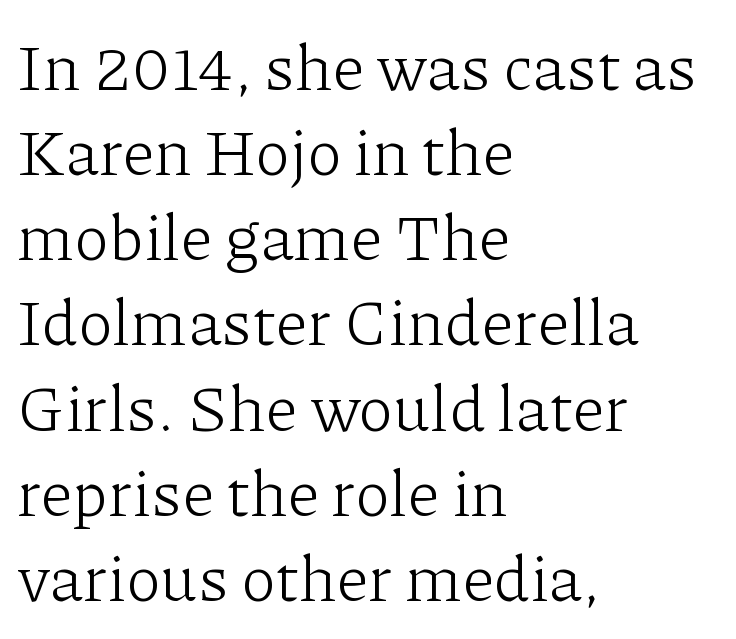
Q: Is the text bold? A: No.
Q: Is the text italic (slanted)? A: No, it is upright.
Q: Is the typeface a serif or a sans-serif typeface? A: Serif.
Q: Is the text underlined? A: No.
Q: How is the paragraph aligned? A: Left-aligned.
Q: Is the spacing between letters normal or unusually wide? A: Normal.
Q: Is the spacing between lines tight, normal or loose? A: Normal.
Q: Width (condensed, normal, or wide)? A: Normal.
Q: Stroke contrast? A: Low.
Q: x-height? A: Medium.
Q: Monospaced? A: No.
